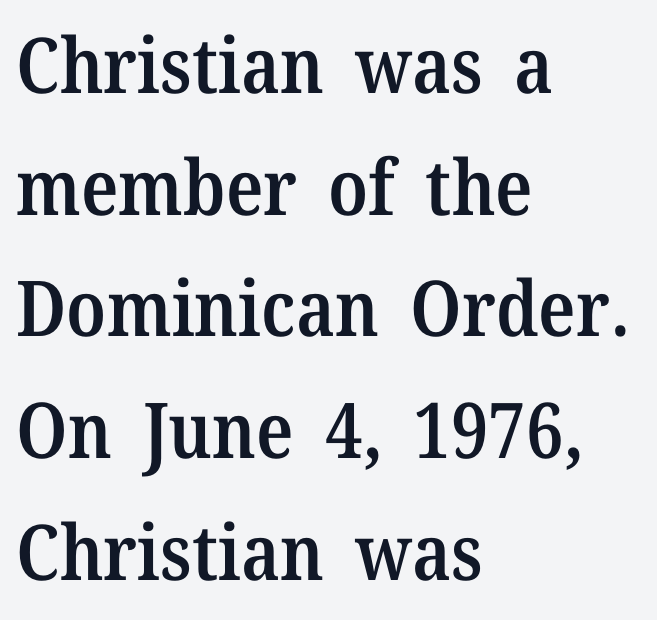
Q: Is the text bold? A: Semi-bold.
Q: Is the text italic (slanted)? A: No, it is upright.
Q: Is the typeface a serif or a sans-serif typeface? A: Serif.
Q: Is the text underlined? A: No.
Q: How is the paragraph aligned? A: Left-aligned.
Q: Is the spacing between letters normal or unusually wide? A: Normal.
Q: Is the spacing between lines tight, normal or loose? A: Normal.
Q: Width (condensed, normal, or wide)? A: Normal.
Q: Stroke contrast? A: Medium.
Q: x-height? A: Medium.
Q: Monospaced? A: No.
